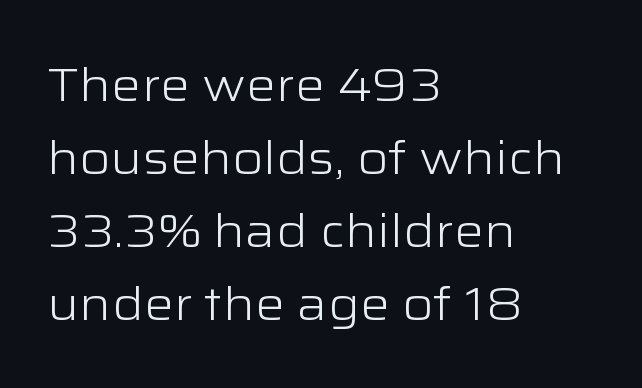
The image shows 47 px light, wide sans-serif type, upright; set left-aligned, normal line spacing (1.55x), normal letter spacing, not underlined; low stroke contrast and a medium x-height.
